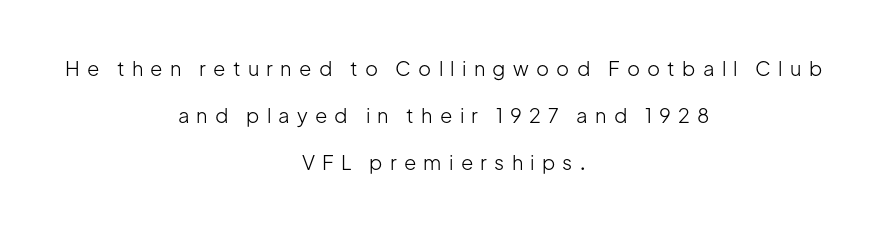
Q: Is the text bold? A: No.
Q: Is the text italic (slanted)? A: No, it is upright.
Q: Is the text underlined? A: No.
Q: How is the paragraph aligned? A: Centered.
Q: Is the spacing between letters normal or unusually wide? A: Unusually wide.
Q: Is the spacing between lines tight, normal or loose? A: Loose.
